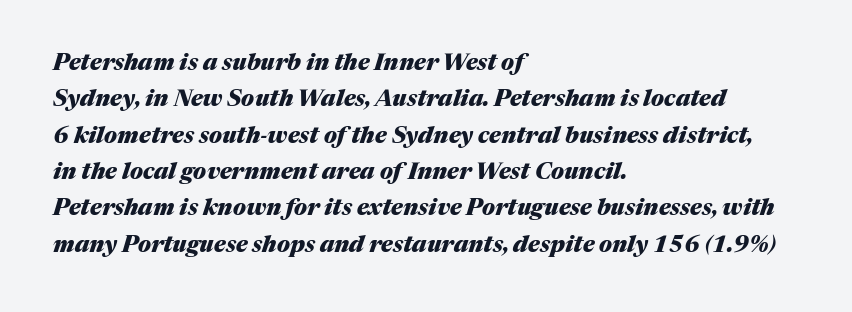
{"italic": "yes", "lean": "right", "slant_degrees": 17, "bold": "yes", "underline": "no", "align": "left", "line_spacing": "normal", "line_spacing_ratio": 1.58, "letter_spacing": "normal", "letter_spacing_em": 0.0, "glyph_px": 23}
